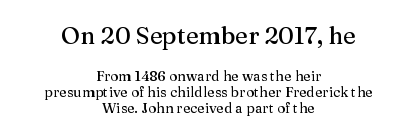
{"italic": "no", "underline": "no", "align": "center", "line_spacing": "tight", "line_spacing_ratio": 1.15, "letter_spacing": "normal", "letter_spacing_em": 0.0, "larger_block": "first", "size_ratio": 1.71, "glyph_px": 24}
